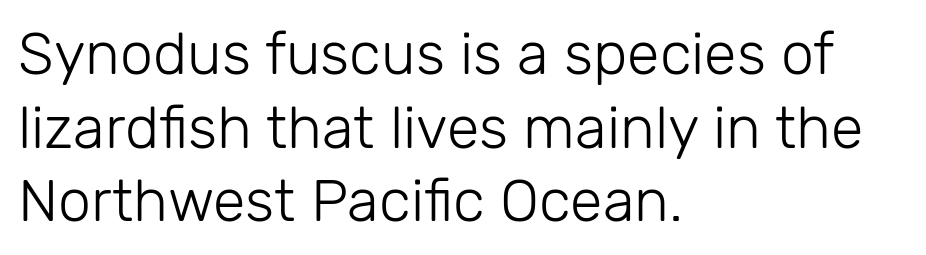
Nope, not italic — everything's standing straight. The tracking reads as untouched default to a designer's eye. A typesetter would call this leading conventional body-copy spacing. Are there feet on the stems? There aren't — it's a sans. The face used here is proportionally spaced, like ordinary book or web type. Heaviness? Minimal to ordinary, like unemphasized prose.
